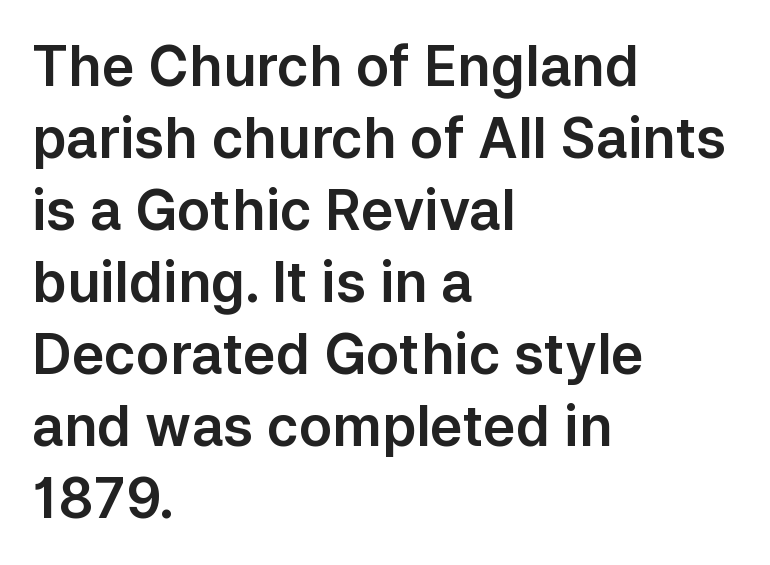
Line beginnings align vertically; line endings do not. You can tell it's not italic because the verticals are truly vertical. This sample keeps an unexceptional amount of space between lines. The rendering uses natural spacing where letterforms have individual widths. Descender tails drop into unmarked territory. The characters display no serif detailing; their extremities are plain.
